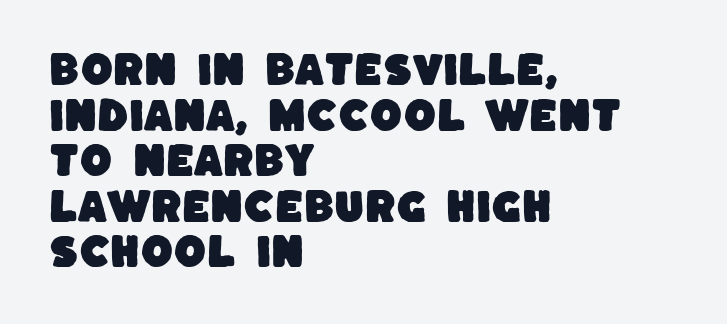
The image shows 37 px sans-serif type; set left-aligned, line spacing 1.23x, normal letter spacing, not underlined; low stroke contrast and a large x-height.
